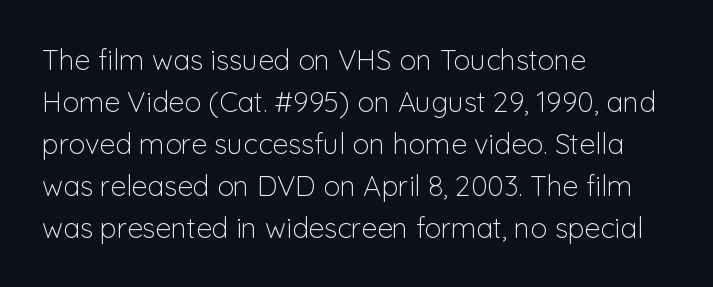
What's the leading like? Ordinary, nothing unusual. Heft: none added — not bold. The zone under the glyphs is completely vacant. Characters remain perfectly vertical along every line. This is sans-serif lettering, the kind often seen on screens and signage. The rendering uses natural spacing where letterforms have individual widths.
